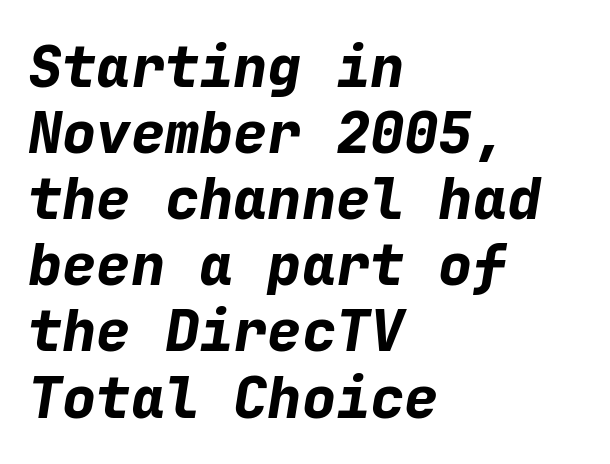
The image shows 57 px bold type, italic (leaning right), monospaced; set left-aligned, line spacing 1.16x, normal letter spacing, not underlined; low stroke contrast and a medium x-height.
